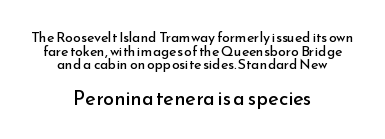
The image shows 20 px text type, upright; set centered, tight line spacing (0.97x), normal letter spacing, not underlined; the second (bottom) block is 1.43x larger.
